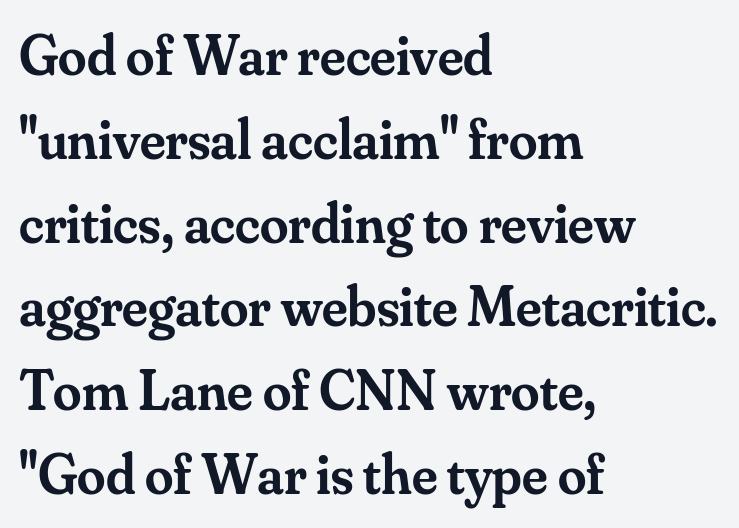
The image shows 57 px semibold serif type, upright; set left-aligned, normal line spacing (1.47x), normal letter spacing, not underlined; medium stroke contrast and a small x-height.
